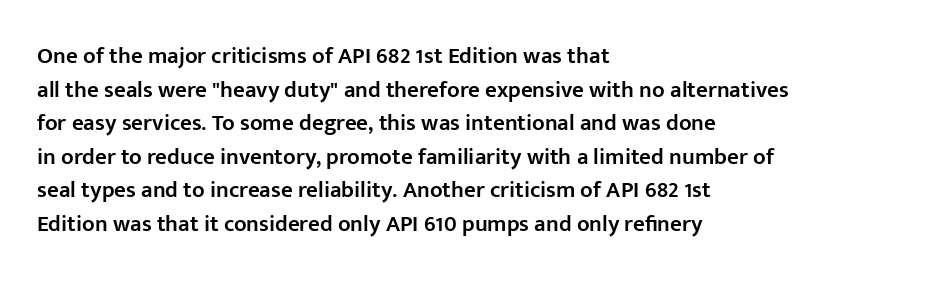
{"italic": "no", "bold": "semi", "underline": "no", "align": "left", "line_spacing": "normal", "line_spacing_ratio": 1.46, "letter_spacing": "normal", "letter_spacing_em": 0.0, "glyph_px": 23}
